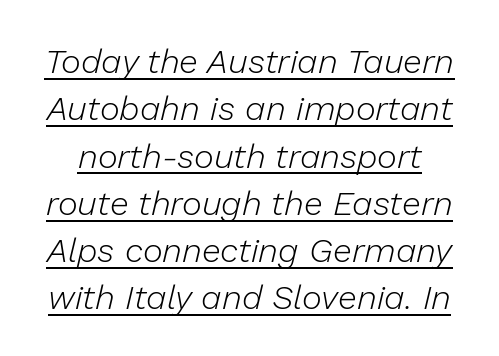
Quick note: italic. Stems and bowls with no extra thickness — not bold. Spacing between characters is what you'd get straight out of the box. The passage shown is underscored from start to finish. Summary of vertical rhythm: regular, with standard interline spacing. Each letter keeps its own natural width here, so spacing adapts to shape.
